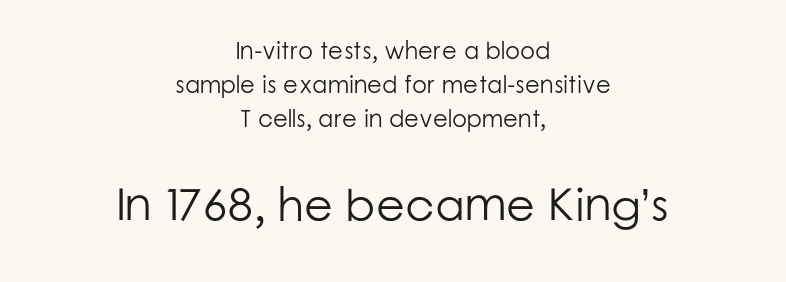
Q: Is the text bold? A: No.
Q: Is the text italic (slanted)? A: No, it is upright.
Q: Is the typeface a serif or a sans-serif typeface? A: Sans-serif.
Q: Is the text underlined? A: No.
Q: How is the paragraph aligned? A: Centered.
Q: Is the spacing between letters normal or unusually wide? A: Normal.
Q: Is the spacing between lines tight, normal or loose? A: Normal.
Q: Which block of text is set in a larger size, the first (top) or the second (bottom)? A: The second (bottom) one.
Q: Width (condensed, normal, or wide)? A: Normal.
Q: Stroke contrast? A: Low.
Q: x-height? A: Medium.
Q: Monospaced? A: No.
